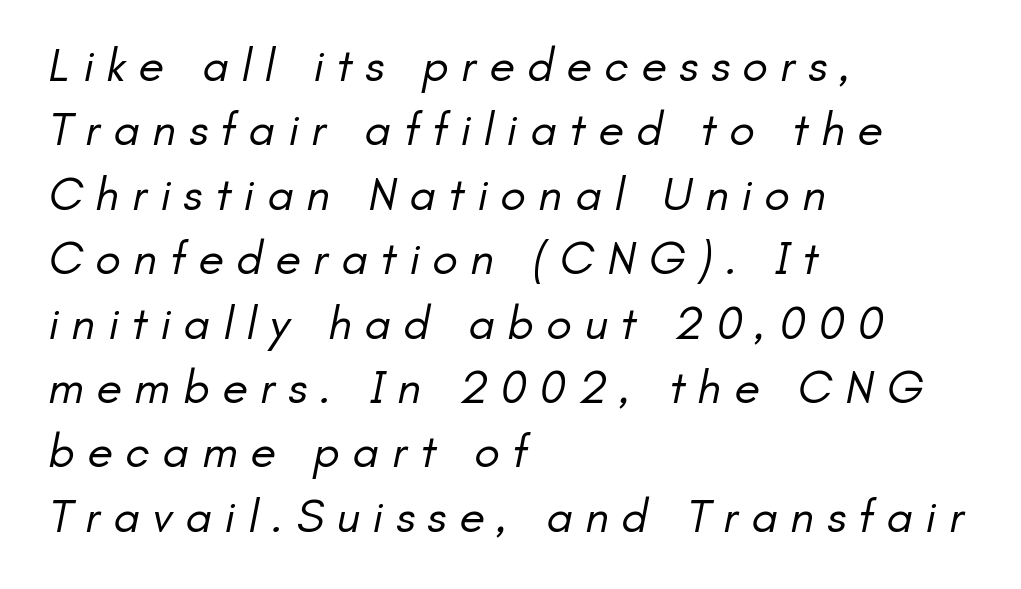
{"serif": "no", "bold": "no", "weight": "regular", "width": "normal", "stroke_contrast": "low", "x_height": "small", "monospaced": "no", "underline": "no", "align": "left", "line_spacing": "normal", "line_spacing_ratio": 1.37, "letter_spacing": "wide", "letter_spacing_em": 0.27, "glyph_px": 47}
